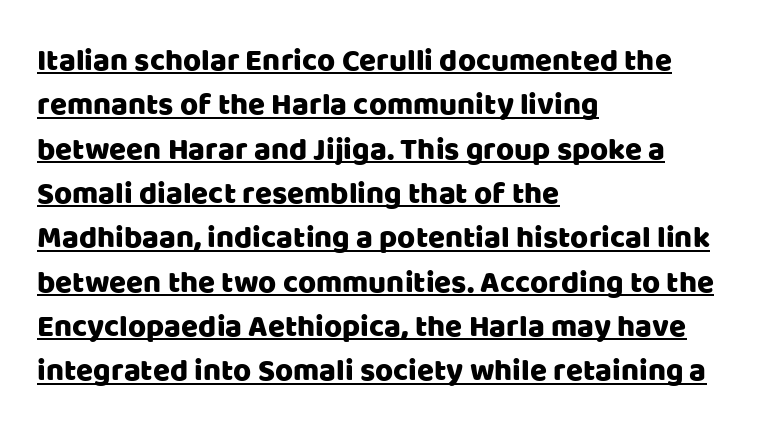
Q: Is the text italic (slanted)? A: No, it is upright.
Q: Is the typeface a serif or a sans-serif typeface? A: Sans-serif.
Q: Is the text underlined? A: Yes.
Q: How is the paragraph aligned? A: Left-aligned.
Q: Is the spacing between letters normal or unusually wide? A: Normal.
Q: Is the spacing between lines tight, normal or loose? A: Normal.
Q: Width (condensed, normal, or wide)? A: Normal.
Q: Stroke contrast? A: Low.
Q: x-height? A: Large.
Q: Monospaced? A: No.
